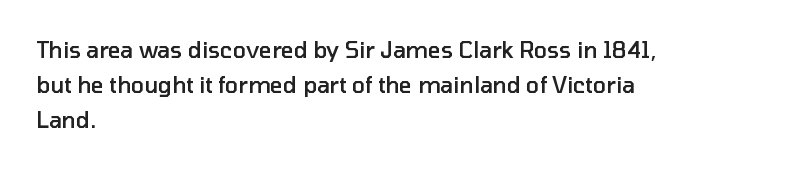
Rows of type keep a routine distance in the vertical direction. Tracking here is standard; glyphs follow each other at the usual distance. Ascenders rise straight up at ninety degrees. A fair bit of extra ink — the face is semibold, not bold.
